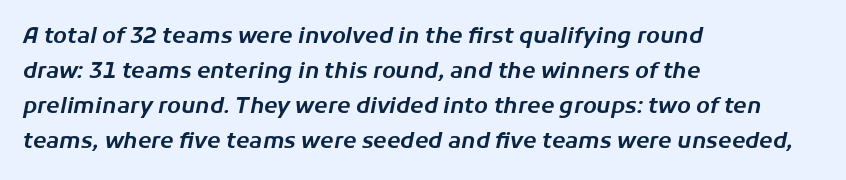
{"italic": "yes", "lean": "right", "slant_degrees": 11, "underline": "no", "align": "left", "line_spacing": "normal", "line_spacing_ratio": 1.59, "letter_spacing": "normal", "letter_spacing_em": 0.0, "glyph_px": 22}
